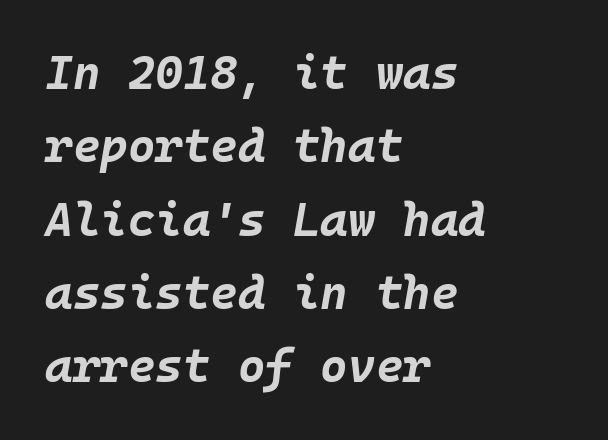
The image shows 47 px bold type, italic (leaning right), monospaced; set left-aligned, normal line spacing (1.56x), normal letter spacing, not underlined; low stroke contrast and a large x-height.
